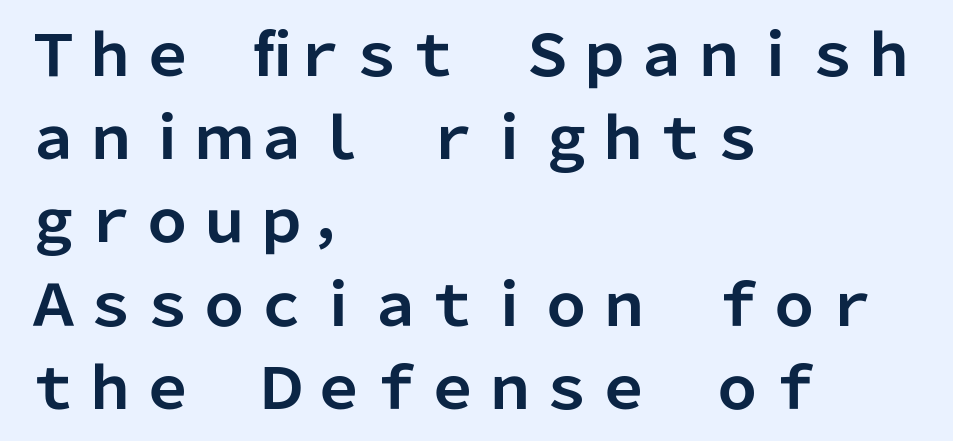
The image shows 57 px bold sans-serif type, upright; set left-aligned, normal line spacing (1.46x), normal letter spacing, not underlined; low stroke contrast and a medium x-height.
